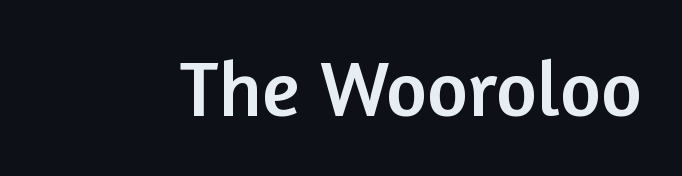
If you drew a line through each stem, it would be perfectly vertical. Each letter keeps its own natural width here, so spacing adapts to shape. The space beneath each line is pristine and unruled. Characters follow at the spacing the type designer built in. Stroke terminals: plain, sans-serif.
